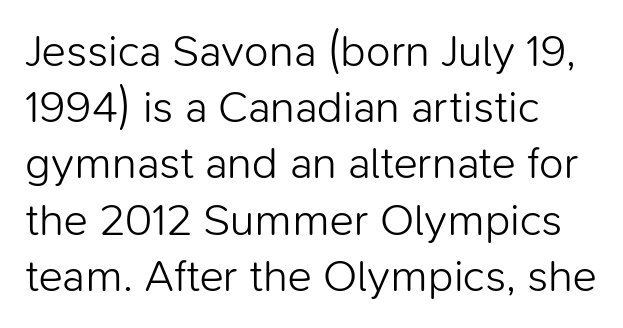
Q: Is the text bold? A: No.
Q: Is the text italic (slanted)? A: No, it is upright.
Q: Is the typeface a serif or a sans-serif typeface? A: Sans-serif.
Q: Is the text underlined? A: No.
Q: How is the paragraph aligned? A: Left-aligned.
Q: Is the spacing between letters normal or unusually wide? A: Normal.
Q: Is the spacing between lines tight, normal or loose? A: Normal.
Q: Width (condensed, normal, or wide)? A: Normal.
Q: Stroke contrast? A: Low.
Q: x-height? A: Medium.
Q: Monospaced? A: No.
